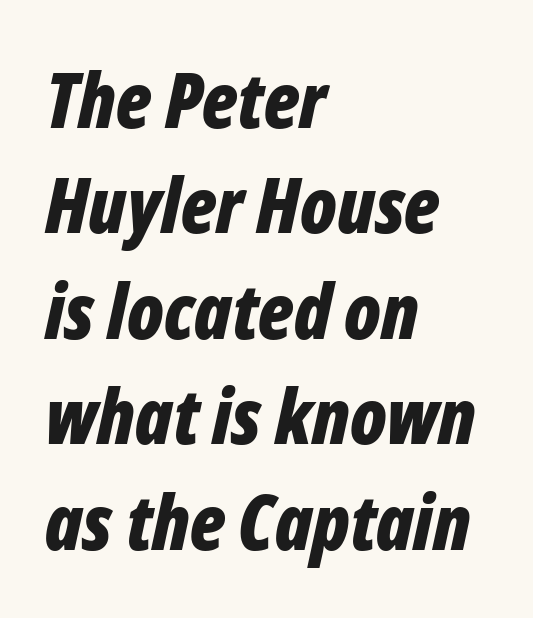
The image shows 77 px bold, condensed type, italic (leaning right); set left-aligned, normal line spacing (1.37x), normal letter spacing, not underlined; low stroke contrast and a medium x-height.
